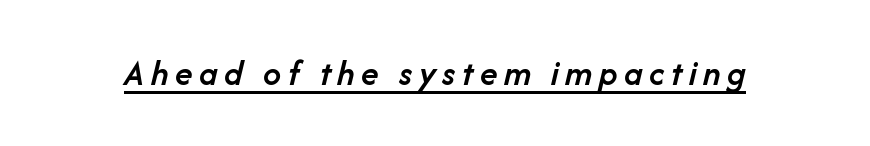
{"italic": "yes", "lean": "right", "slant_degrees": 14, "bold": "semi", "weight": "semibold", "width": "normal", "stroke_contrast": "low", "x_height": "medium", "monospaced": "no", "underline": "yes", "glyph_px": 36}
